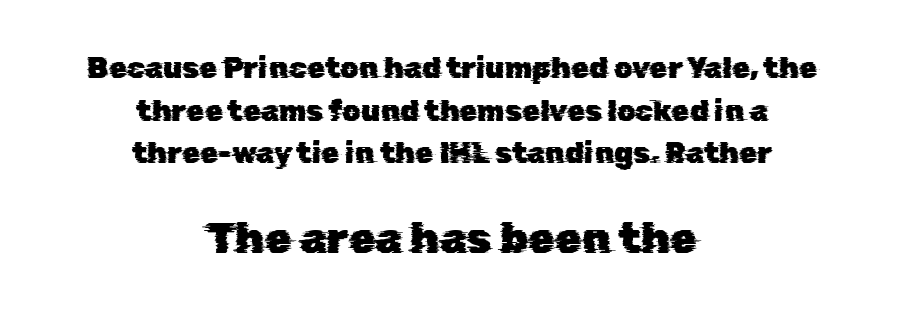
The image shows 43 px sans-serif type; set centered, normal line spacing (1.47x), normal letter spacing, not underlined; the second (bottom) block is 1.48x larger; low stroke contrast and a medium x-height.
